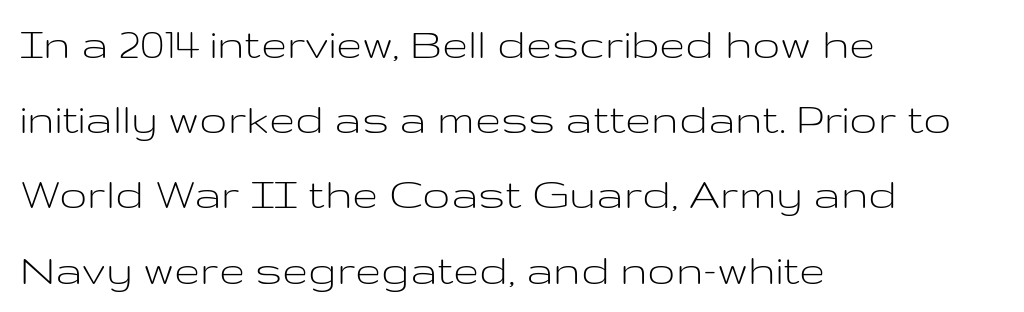
Q: Is the text bold? A: No.
Q: Is the text italic (slanted)? A: No, it is upright.
Q: Is the typeface a serif or a sans-serif typeface? A: Sans-serif.
Q: Is the text underlined? A: No.
Q: How is the paragraph aligned? A: Left-aligned.
Q: Is the spacing between letters normal or unusually wide? A: Normal.
Q: Is the spacing between lines tight, normal or loose? A: Normal.
Q: Width (condensed, normal, or wide)? A: Wide.
Q: Stroke contrast? A: Low.
Q: x-height? A: Medium.
Q: Monospaced? A: No.
